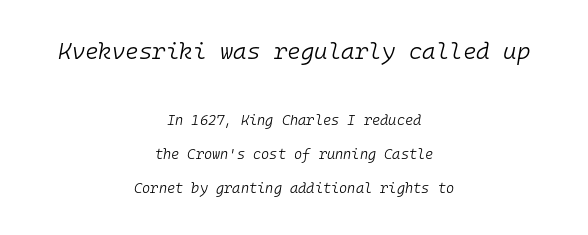
Think standard paragraph weight, or any step lighter than that. Notice how the stems are inclined rather than vertical — that's the hallmark of italics. Quick note: interline space is abundant. Descenders are the only things crossing below the line. Spacing between characters is what you'd get straight out of the box.
